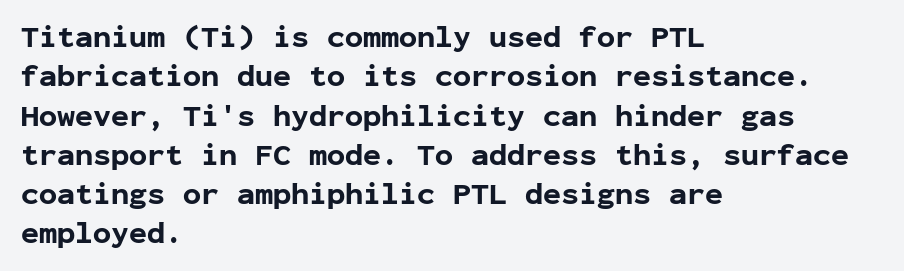
Plenty of ink on the page — the face is bold. Horizontal alignment here is leftward, the default for most running prose. The rendering uses a moderate line-height, typical for paragraphs. No italicization has been applied; the sample stays upright. Any mark beneath the type? The region is blank.
